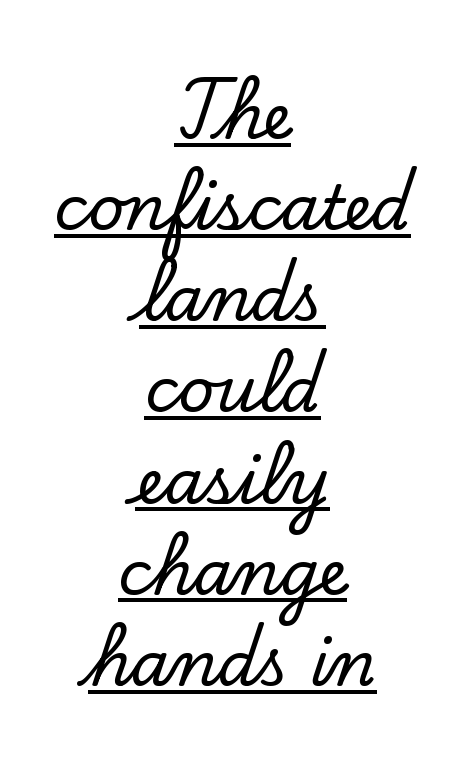
Standard letterfit; no display-style spreading of the glyphs. The font family rendered here belongs to the serif group. Notice how a bar underscores the lettering throughout. Do the characters align in a grid? No, the font is proportional. Baseline-to-baseline distance is the conventional proportion of letter height.
